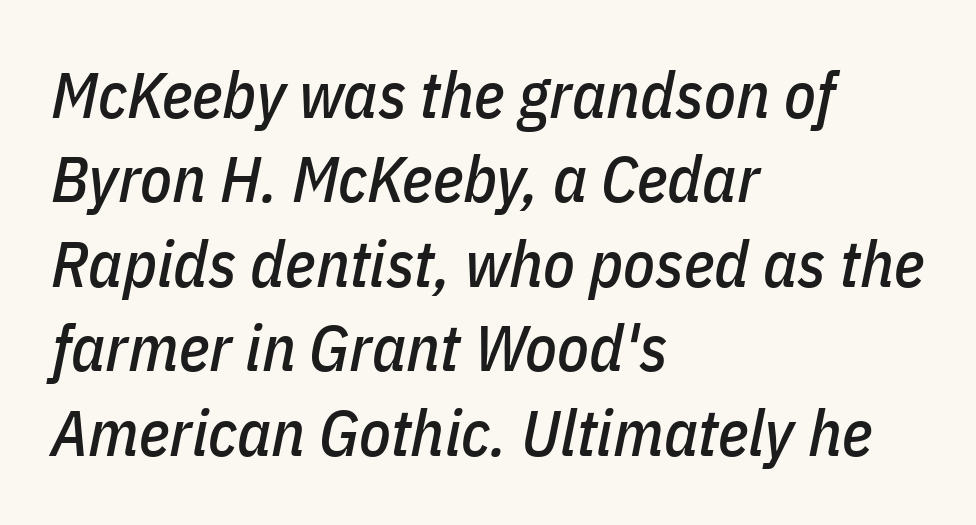
Q: Is the text italic (slanted)? A: Yes, it leans right by about 11 degrees.
Q: Is the text underlined? A: No.
Q: How is the paragraph aligned? A: Left-aligned.
Q: Is the spacing between letters normal or unusually wide? A: Normal.
Q: Is the spacing between lines tight, normal or loose? A: Normal.
Q: Width (condensed, normal, or wide)? A: Condensed.
Q: Stroke contrast? A: Low.
Q: x-height? A: Medium.
Q: Monospaced? A: No.
